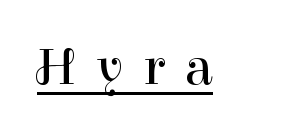
The image shows 53 px regular-weight serif type, upright; set unusually wide letter spacing (+0.39 em), underlined; high stroke contrast and a medium x-height.
